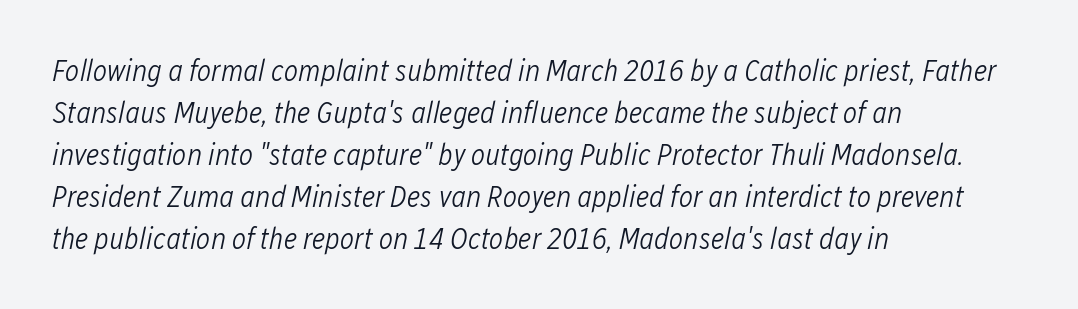
The image shows 30 px light, condensed type, italic (leaning right); set left-aligned, normal line spacing (1.4x), normal letter spacing, not underlined; low stroke contrast and a medium x-height.
